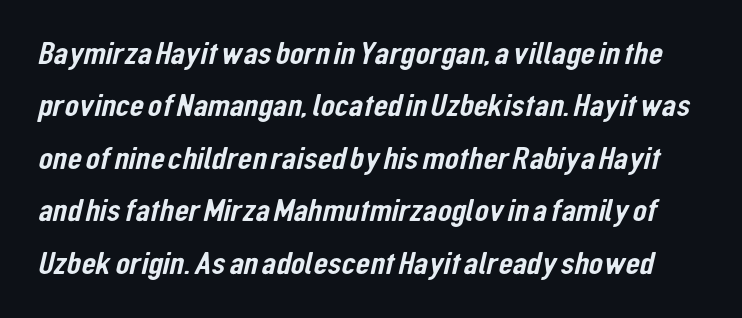
{"serif": "no", "width": "condensed", "stroke_contrast": "low", "x_height": "medium", "monospaced": "no", "underline": "no", "line_spacing": "normal", "line_spacing_ratio": 1.59, "letter_spacing": "normal", "letter_spacing_em": 0.0, "glyph_px": 33}
